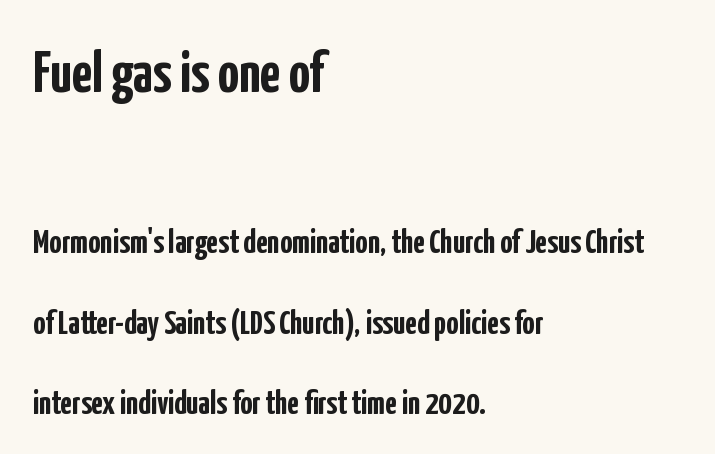
The string is rendered with underlining switched off. Posture: straight, roman, zero tilt. A typesetter would call this proportional, since set widths differ per character. This sample uses a sans-serif face. Observe the ordinary spacing: letters are neighbours, not strangers. Visually the block forms a straight wall on the left and a jagged coastline on the right.
